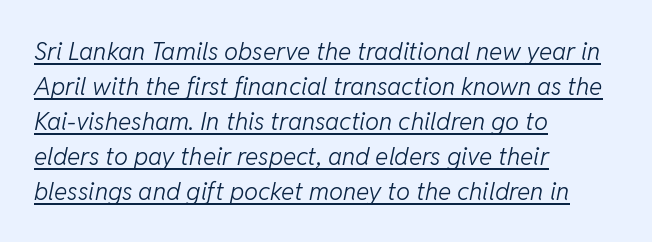
{"italic": "yes", "lean": "right", "slant_degrees": 11, "bold": "no", "underline": "yes", "align": "left", "line_spacing": "normal", "line_spacing_ratio": 1.4, "letter_spacing": "normal", "letter_spacing_em": 0.0, "glyph_px": 25}
